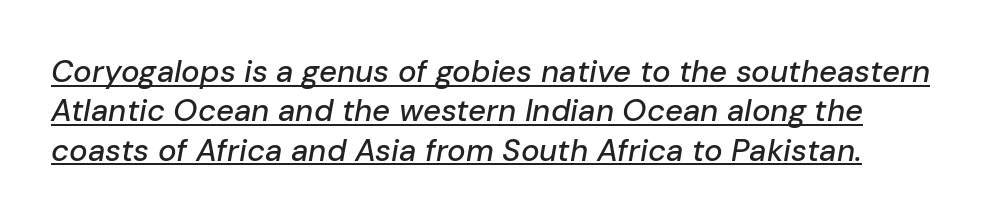
{"italic": "yes", "lean": "right", "slant_degrees": 10, "width": "normal", "stroke_contrast": "low", "x_height": "medium", "monospaced": "no", "underline": "yes", "align": "left", "line_spacing": "normal", "line_spacing_ratio": 1.27, "letter_spacing": "normal", "letter_spacing_em": 0.0, "glyph_px": 31}
